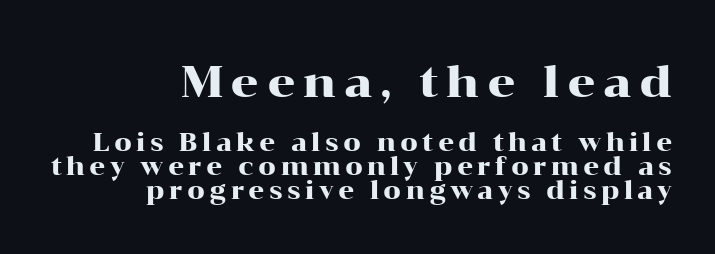
It's the straight-up-and-down kind of type. This is serif lettering, the kind often seen in printed books. The typesetter chose a ragged-left arrangement here. Anything drawn beneath the words? Only blank space.
